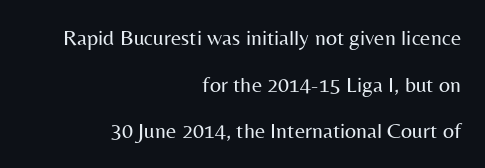
Notice how the stems are strictly vertical — no italics here. Every row of glyphs terminates at an identical x-position on the right. Is the stroke heavy? The answer is a plain regular-or-lighter. Default kerning and tracking; the words read as compact shapes. Just letters on the line, the space beneath them empty.
